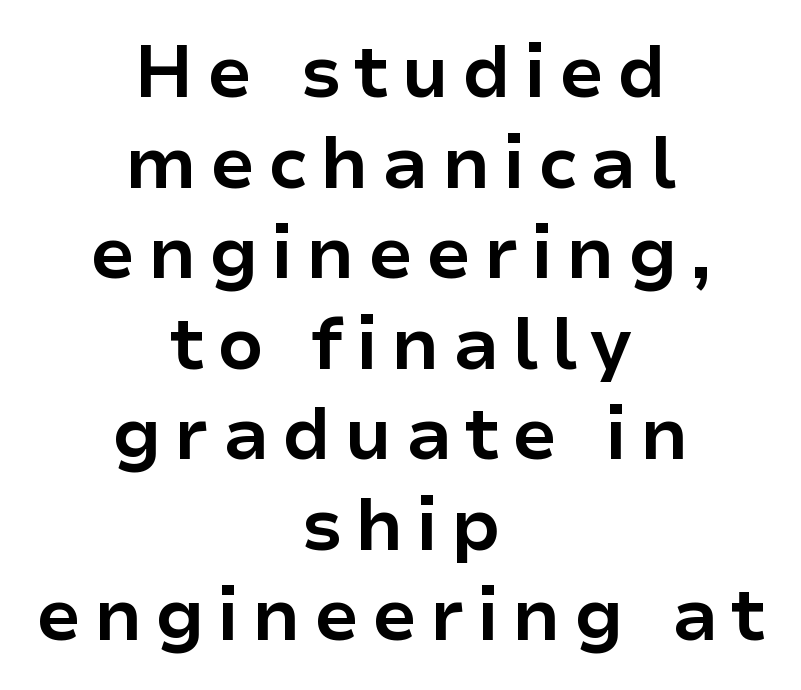
The image shows 73 px bold sans-serif type, upright; set centered, line spacing 1.24x, not underlined; low stroke contrast and a medium x-height.
